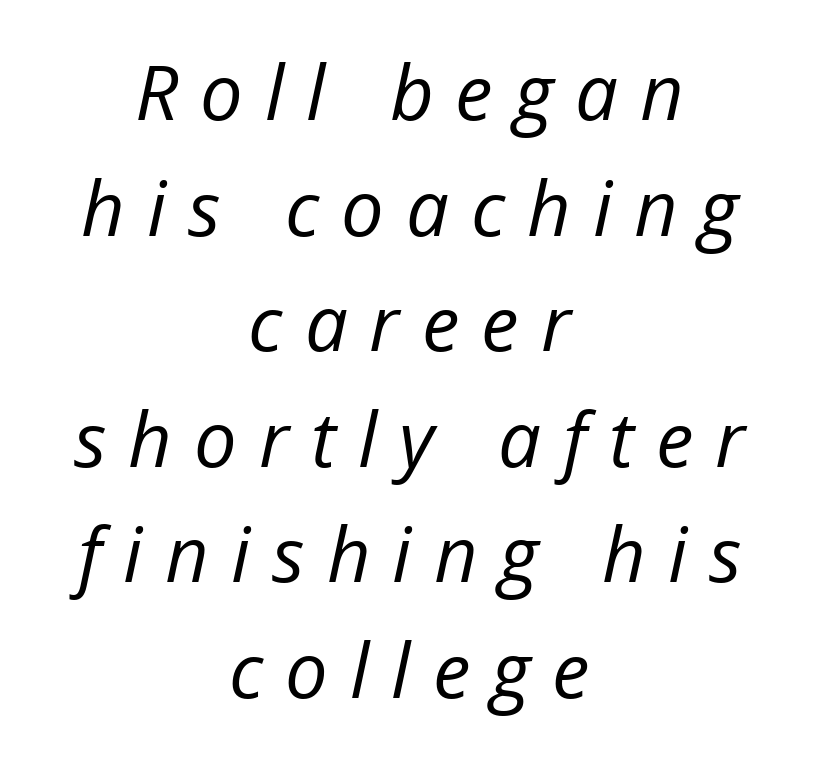
The font is comparable to plain body text, perhaps lighter. Here the glyphs are tracked loosely, breaking word shapes into spaced letters. The space beneath each line is pristine and unruled. Casual observation: everything's sitting right in the middle. Rows of type keep a routine distance in the vertical direction. You could not count columns in this text — the font is proportionally spaced.
